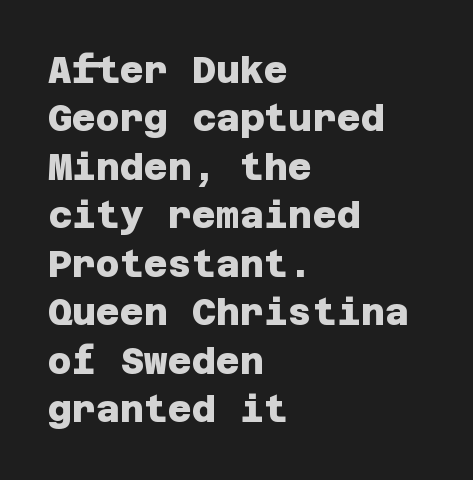
Unlike a traditional serif, this face leaves its strokes unadorned. Rule under the text: the space is simply empty. Each line starts at the same left margin while the right side varies. Letter spacing: default.
